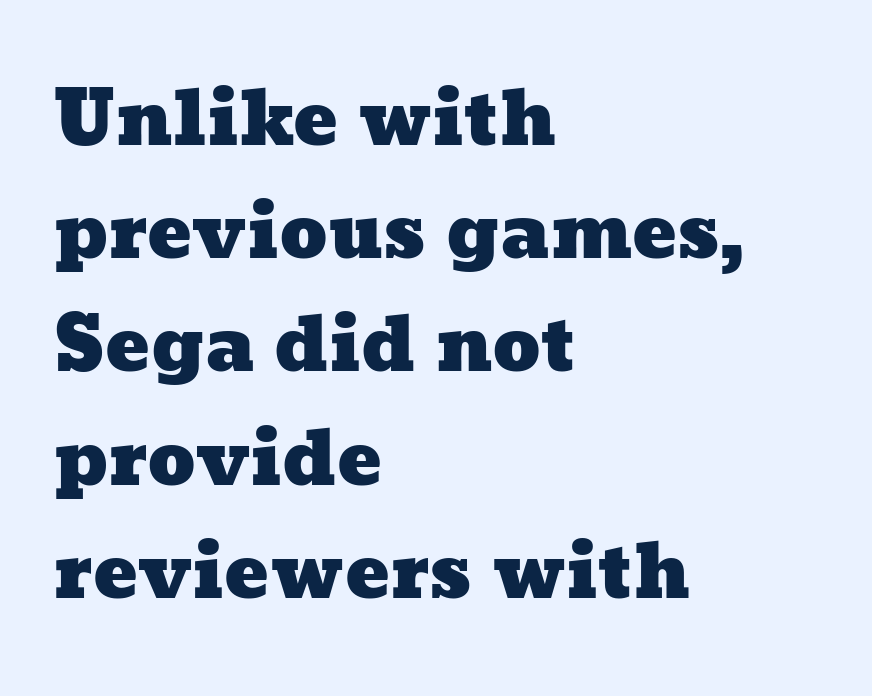
Q: Is the text underlined? A: No.
Q: How is the paragraph aligned? A: Left-aligned.
Q: Is the spacing between letters normal or unusually wide? A: Normal.
Q: Is the spacing between lines tight, normal or loose? A: Normal.
Q: Width (condensed, normal, or wide)? A: Wide.
Q: Stroke contrast? A: Low.
Q: x-height? A: Medium.
Q: Monospaced? A: No.
